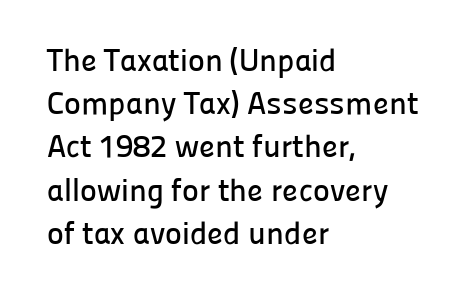
Q: Is the text italic (slanted)? A: No, it is upright.
Q: Is the typeface a serif or a sans-serif typeface? A: Sans-serif.
Q: Is the text underlined? A: No.
Q: How is the paragraph aligned? A: Left-aligned.
Q: Is the spacing between letters normal or unusually wide? A: Normal.
Q: Is the spacing between lines tight, normal or loose? A: Normal.
Q: Width (condensed, normal, or wide)? A: Normal.
Q: Stroke contrast? A: Low.
Q: x-height? A: Medium.
Q: Monospaced? A: No.
